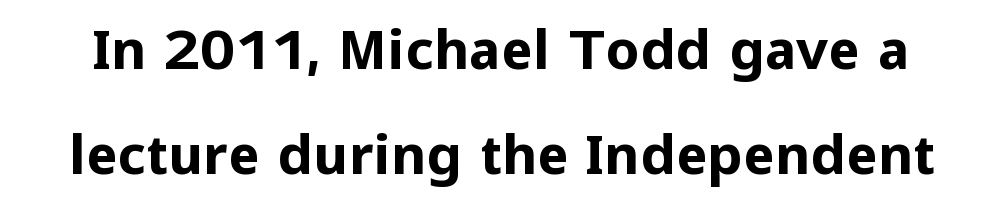
The image shows 54 px bold sans-serif type, upright; set loose line spacing (1.95x), normal letter spacing, not underlined; low stroke contrast and a medium x-height.
